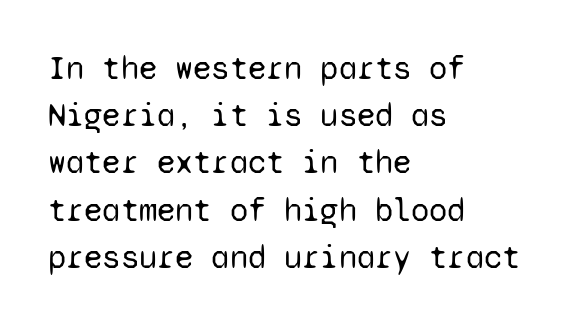
Q: Is the text bold? A: No.
Q: Is the text italic (slanted)? A: No, it is upright.
Q: Is the typeface a serif or a sans-serif typeface? A: Sans-serif.
Q: Is the text underlined? A: No.
Q: How is the paragraph aligned? A: Left-aligned.
Q: Is the spacing between letters normal or unusually wide? A: Normal.
Q: Is the spacing between lines tight, normal or loose? A: Normal.
Q: Width (condensed, normal, or wide)? A: Normal.
Q: Stroke contrast? A: Low.
Q: x-height? A: Medium.
Q: Monospaced? A: Yes.
